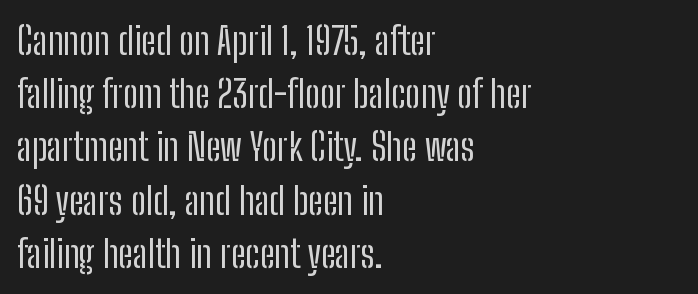
Look at the bottom of the vertical strokes: they stop flat, with no serifs. The space between consecutive lines is moderate. A clean baseline with only descenders dipping below it. Nope, not italic — everything's standing straight. Character widths vary here, with narrow letters taking less room than wide ones. These glyphs show unthickened strokes, regular width or finer.
